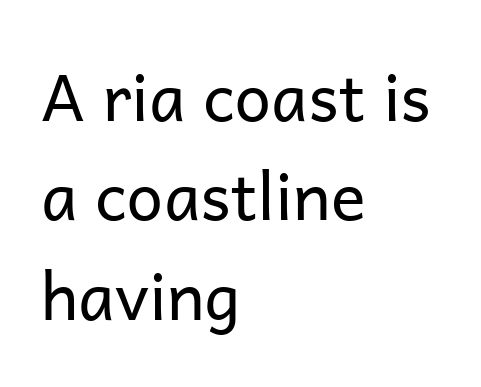
{"serif": "no", "italic": "no", "bold": "no", "weight": "regular", "width": "normal", "stroke_contrast": "low", "x_height": "medium", "monospaced": "no", "underline": "no", "align": "left", "line_spacing": "normal", "line_spacing_ratio": 1.53, "letter_spacing": "normal", "letter_spacing_em": 0.0, "glyph_px": 65}
